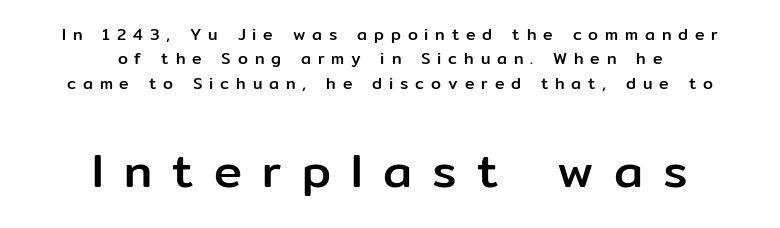
The image shows 47 px sans-serif type, upright; set centered, normal line spacing (1.52x), unusually wide letter spacing (+0.43 em), not underlined; the second (bottom) block is 2.94x larger; low stroke contrast and a medium x-height.
